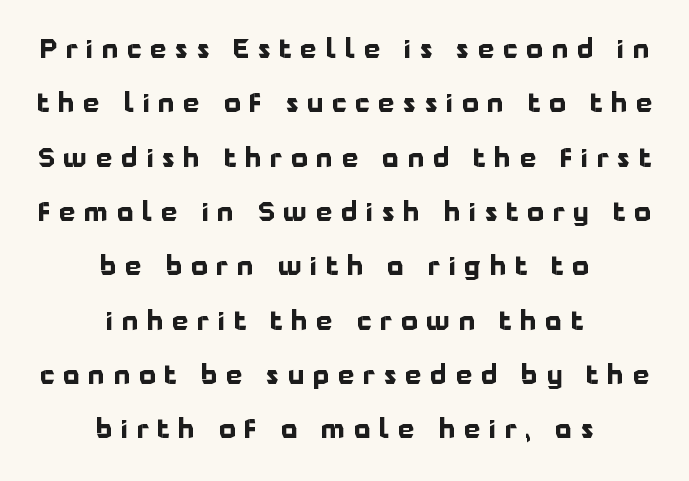
{"italic": "no", "bold": "yes", "underline": "no", "align": "center", "line_spacing": "loose", "line_spacing_ratio": 2.09, "letter_spacing": "wide", "letter_spacing_em": 0.34, "glyph_px": 26}
